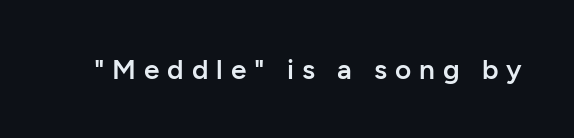
Weight check: semibold — heavier than regular, not quite bold. Are there feet on the stems? There aren't — it's a sans. Looks like regular typesetting: each glyph gets only the width it needs. The space directly below the letters is spotless. The line texture is sparse and dotted thanks to wide tracking. Posture: straight, roman, zero tilt.
